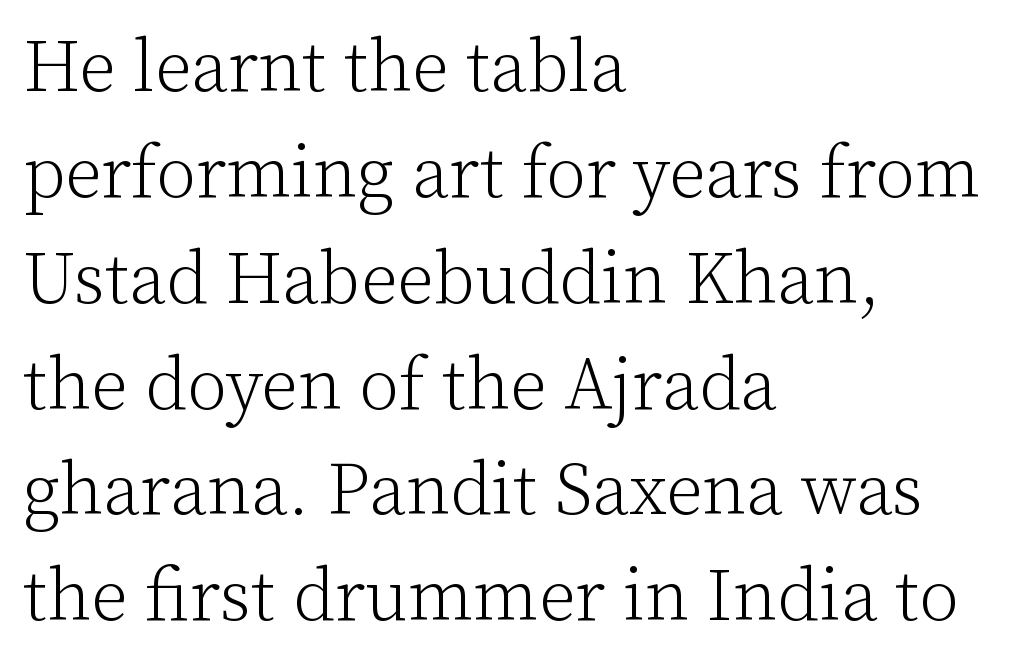
Q: Is the text bold? A: No.
Q: Is the text italic (slanted)? A: No, it is upright.
Q: Is the typeface a serif or a sans-serif typeface? A: Serif.
Q: Is the text underlined? A: No.
Q: How is the paragraph aligned? A: Left-aligned.
Q: Is the spacing between letters normal or unusually wide? A: Normal.
Q: Is the spacing between lines tight, normal or loose? A: Normal.
Q: Width (condensed, normal, or wide)? A: Normal.
Q: Stroke contrast? A: Low.
Q: x-height? A: Medium.
Q: Monospaced? A: No.
